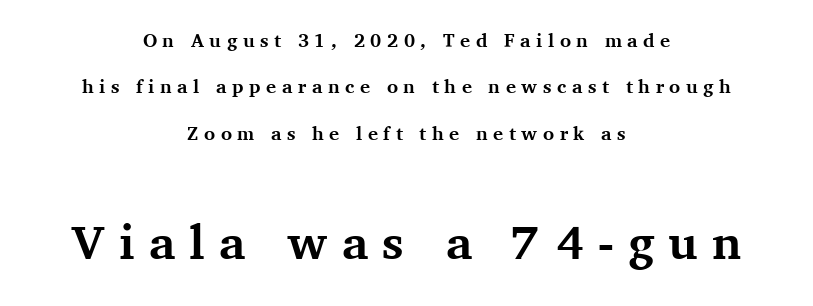
The line texture is sparse and dotted thanks to wide tracking. Character widths vary here, with narrow letters taking less room than wide ones. Ascenders rise straight up at ninety degrees. Does the copy run flush right? No — it is centered line by line.
